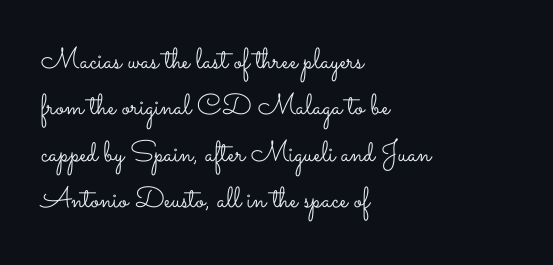
Q: Is the text bold? A: No.
Q: Is the text italic (slanted)? A: Yes.
Q: Is the text underlined? A: No.
Q: How is the paragraph aligned? A: Left-aligned.
Q: Is the spacing between letters normal or unusually wide? A: Normal.
Q: Is the spacing between lines tight, normal or loose? A: Normal.
Q: Width (condensed, normal, or wide)? A: Wide.
Q: Stroke contrast? A: Low.
Q: x-height? A: Small.
Q: Monospaced? A: No.
